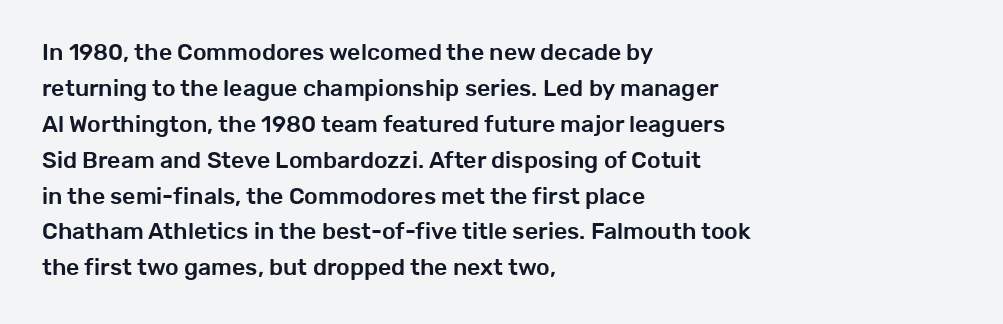
The image shows 23 px text type, upright; set left-aligned, normal line spacing (1.56x), normal letter spacing, not underlined.
